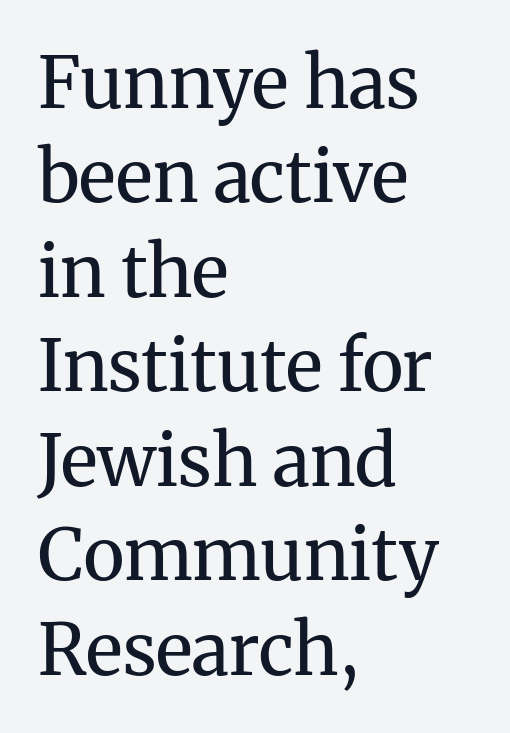
{"serif": "yes", "italic": "no", "bold": "no", "weight": "regular", "width": "normal", "stroke_contrast": "medium", "x_height": "medium", "monospaced": "no", "underline": "no", "align": "left", "line_spacing": "normal", "line_spacing_ratio": 1.33, "letter_spacing": "normal", "letter_spacing_em": 0.0, "glyph_px": 71}
